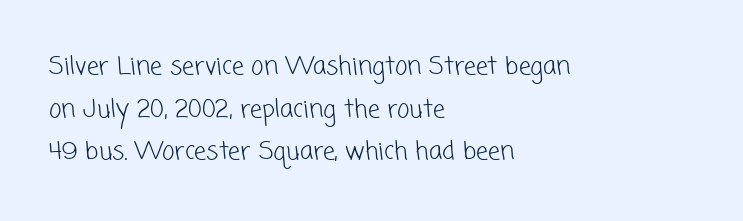
Q: Is the text bold? A: No.
Q: Is the text underlined? A: No.
Q: How is the paragraph aligned? A: Left-aligned.
Q: Is the spacing between letters normal or unusually wide? A: Normal.
